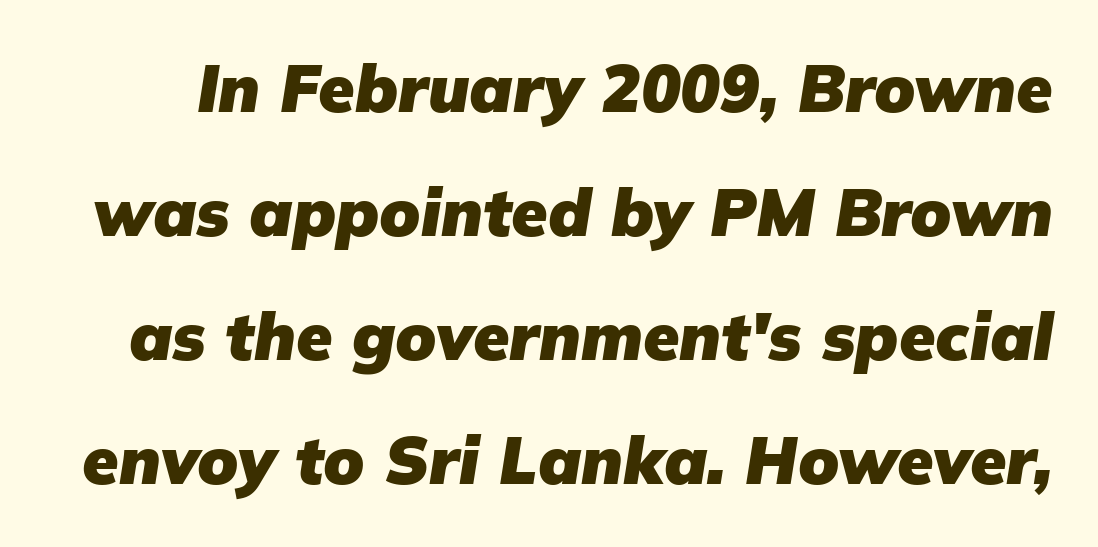
{"italic": "yes", "lean": "right", "slant_degrees": 9, "bold": "yes", "weight": "heavy", "width": "normal", "stroke_contrast": "low", "x_height": "medium", "monospaced": "no", "underline": "no", "line_spacing_ratio": 1.88, "letter_spacing": "normal", "letter_spacing_em": 0.0, "glyph_px": 66}
